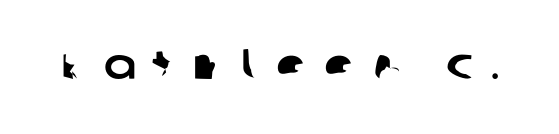
The image shows 43 px sans-serif type; set unusually wide letter spacing (+0.43 em), not underlined; low stroke contrast and a large x-height.
